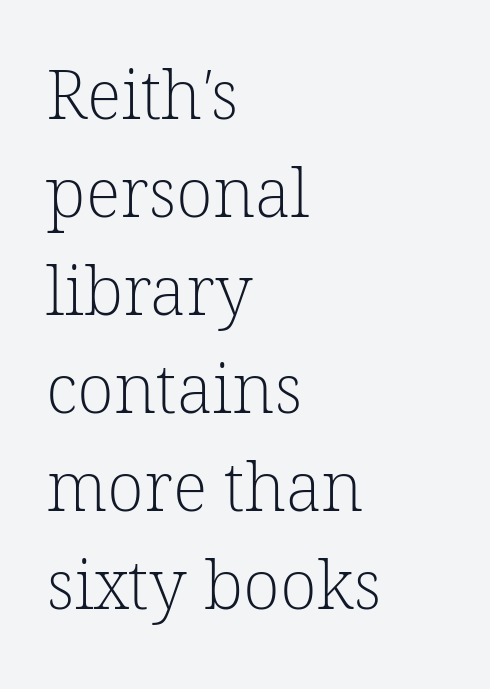
{"serif": "yes", "bold": "no", "weight": "light", "width": "normal", "stroke_contrast": "low", "x_height": "medium", "monospaced": "no", "underline": "no", "align": "left", "line_spacing": "normal", "line_spacing_ratio": 1.44, "letter_spacing": "normal", "letter_spacing_em": 0.0, "glyph_px": 68}
